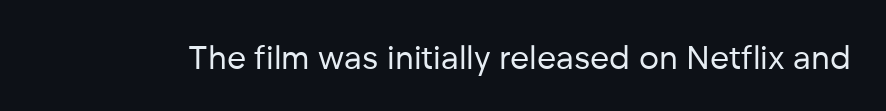
What stands out about the letter spacing? Nothing — it is the standard amount. Quick note: not italic, upright. Just letters on the line, the space beneath them empty. This is not heavy type; no bold has been used. Grotesque or geometric, the face here clearly has no serifs.
